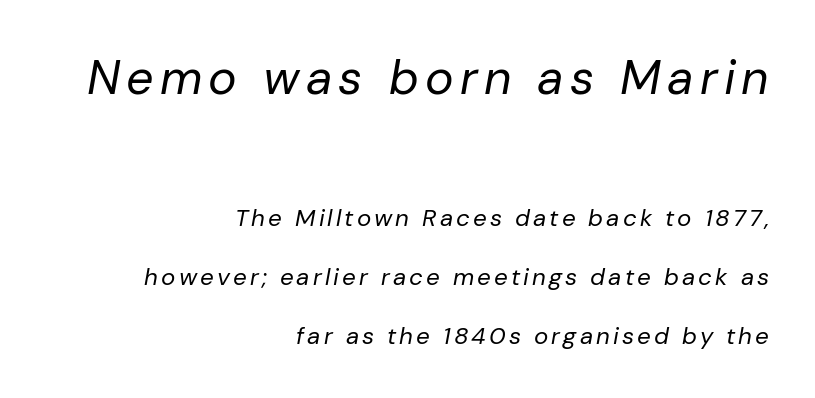
{"italic": "yes", "lean": "right", "slant_degrees": 10, "bold": "no", "weight": "regular", "width": "normal", "stroke_contrast": "low", "x_height": "medium", "monospaced": "no", "underline": "no", "align": "right", "line_spacing": "loose", "line_spacing_ratio": 2.45, "larger_block": "first", "size_ratio": 2.0, "glyph_px": 48}
